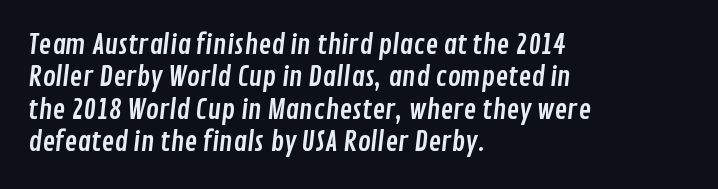
Line beginnings align vertically; line endings do not. Here the glyphs are tracked normally, forming tight word shapes. Check the space under the baseline: it is left empty.
